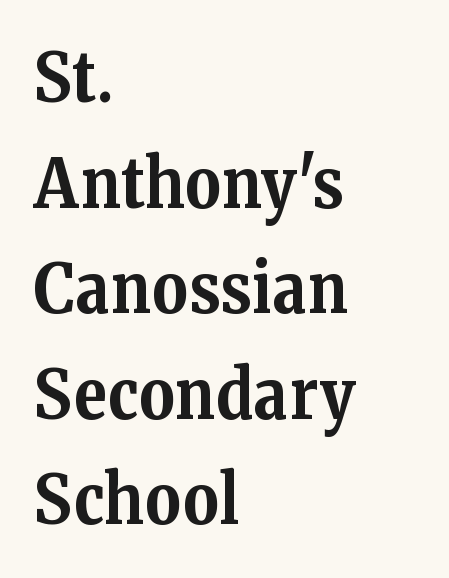
Q: Is the text bold? A: Yes.
Q: Is the text italic (slanted)? A: No, it is upright.
Q: Is the typeface a serif or a sans-serif typeface? A: Serif.
Q: Is the text underlined? A: No.
Q: How is the paragraph aligned? A: Left-aligned.
Q: Is the spacing between letters normal or unusually wide? A: Normal.
Q: Is the spacing between lines tight, normal or loose? A: Normal.
Q: Width (condensed, normal, or wide)? A: Normal.
Q: Stroke contrast? A: Medium.
Q: x-height? A: Medium.
Q: Monospaced? A: No.
